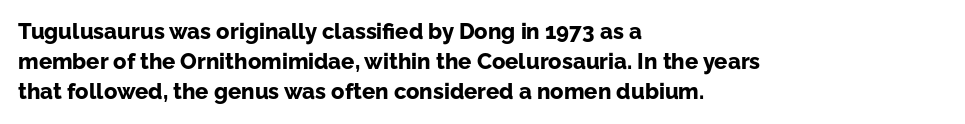
The image shows 22 px bold type, upright; set left-aligned, normal line spacing (1.37x), normal letter spacing, not underlined.
